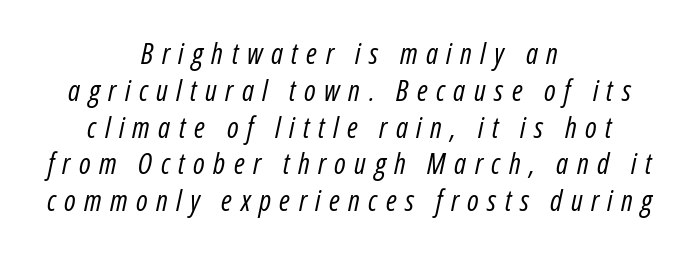
Q: Is the text bold? A: No.
Q: Is the text italic (slanted)? A: Yes, it leans right by about 12 degrees.
Q: Is the text underlined? A: No.
Q: How is the paragraph aligned? A: Centered.
Q: Is the spacing between letters normal or unusually wide? A: Unusually wide.
Q: Is the spacing between lines tight, normal or loose? A: Normal.
Q: Width (condensed, normal, or wide)? A: Condensed.
Q: Stroke contrast? A: Low.
Q: x-height? A: Medium.
Q: Monospaced? A: No.
